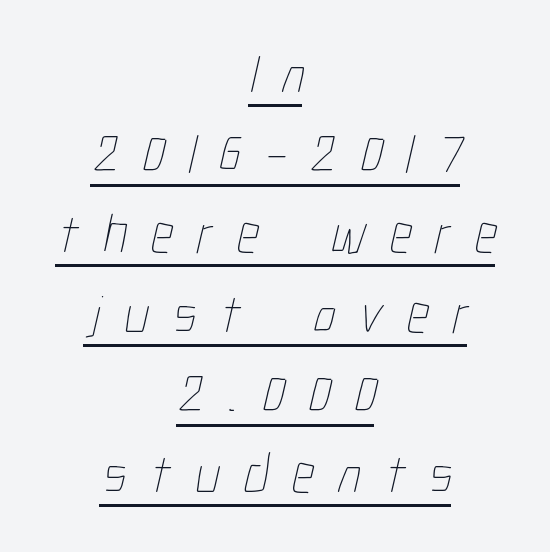
The image shows 56 px thin, condensed type; set centered, normal line spacing (1.43x), unusually wide letter spacing (+0.42 em), underlined; low stroke contrast and a medium x-height.
